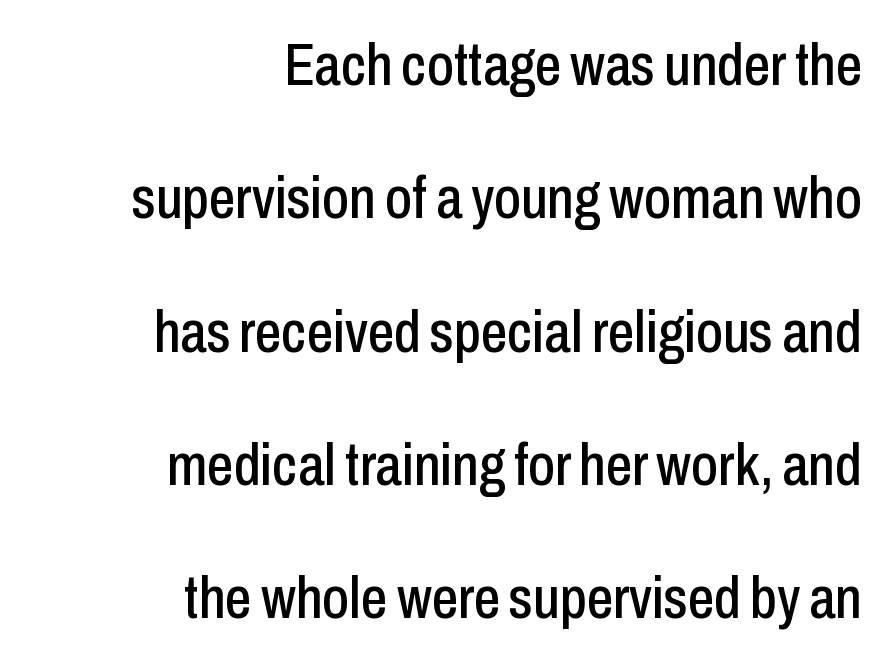
The zone under the glyphs is completely vacant. Airy leading. The glyphs in this specimen are sans serif. A roman cut, with each character standing at attention.
